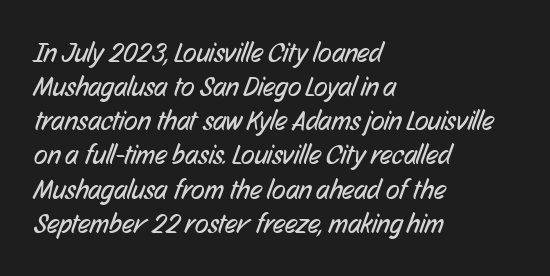
Nobody drew a line under any word here. Is this a fixed-width face? No — the glyphs have proportional, varying widths. The rendering keeps characters at their native spacing. The glyphs in this specimen are sans serif. Counters stay open thanks to moderate or lighter strokes.
